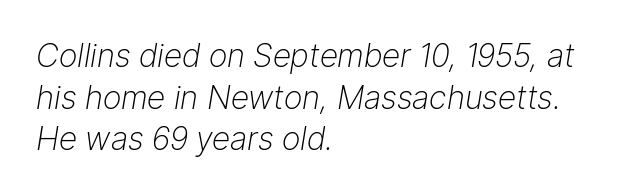
Default kerning and tracking; the words read as compact shapes. These glyphs show unthickened strokes, regular width or finer. Beneath every word, the page is bare. Style check: oblique. The designer left line spacing at the default. The rendering uses natural spacing where letterforms have individual widths.
